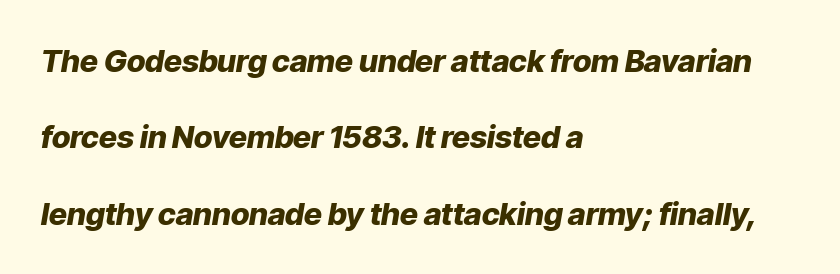
The image shows 31 px heavy type, italic (leaning right); set left-aligned, loose line spacing (2.46x), normal letter spacing, not underlined; low stroke contrast and a medium x-height.
